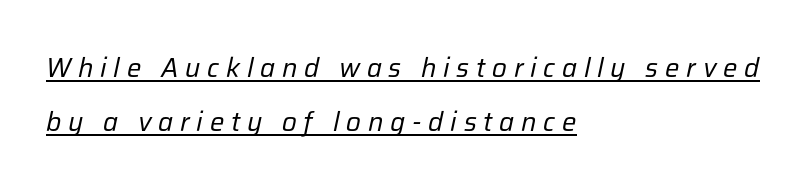
The image shows 27 px text type, italic (leaning right); set left-aligned, loose line spacing (2.01x), unusually wide letter spacing (+0.25 em), underlined.
